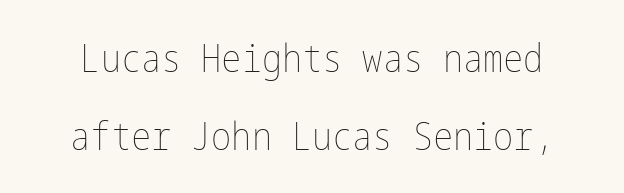
The image shows 38 px thin, condensed type, upright; set loose line spacing (2.04x), normal letter spacing, not underlined; low stroke contrast and a medium x-height.
